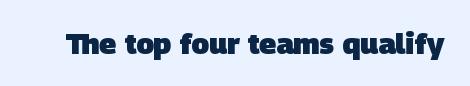
The image shows 29 px heavy sans-serif type; set normal letter spacing, not underlined; low stroke contrast and a large x-height.
